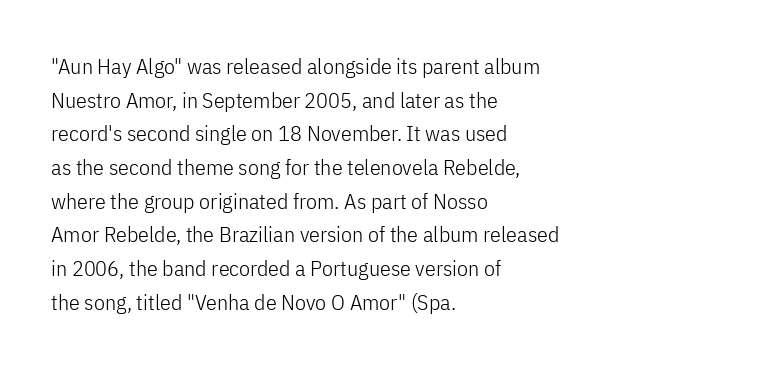
{"italic": "no", "bold": "no", "underline": "no", "align": "left", "line_spacing": "normal", "line_spacing_ratio": 1.53, "letter_spacing": "normal", "letter_spacing_em": 0.0, "glyph_px": 22}
